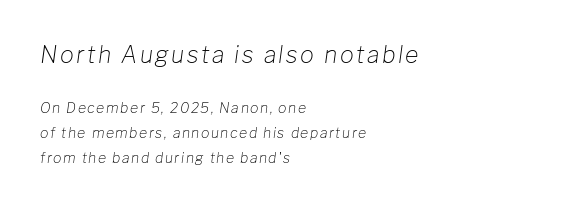
The image shows 23 px text type, italic (leaning right); set left-aligned, line spacing 1.78x, not underlined; the first (top) block is 1.64x larger.
